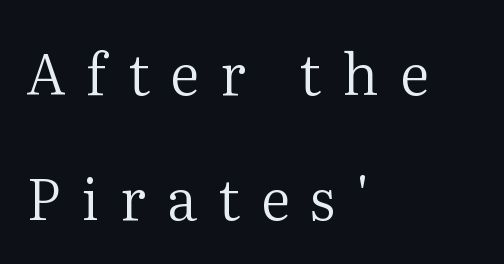
Each letter keeps its own natural width here, so spacing adapts to shape. Counters stay open thanks to moderate or lighter strokes. The designer went with a serif here, giving each stem small feet. The words here are not underlined. Short and long lines alike share a common starting point at left.
